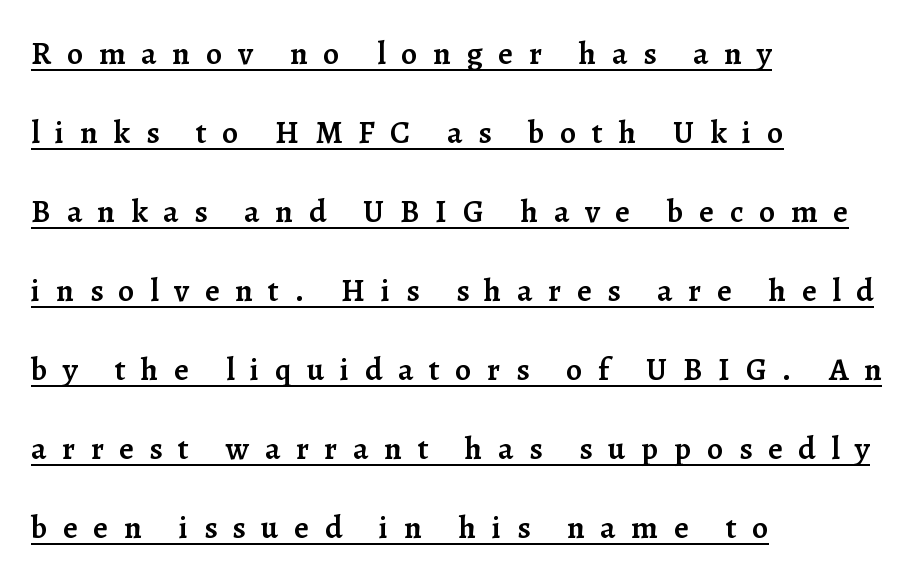
Someone cranked the tracking dial way up on this one. The rag falls on the right side of this text block. You can tell it's not italic because the verticals are truly vertical. To sum up the face: it has serifs. These words are printed semibold, heavier than regular yet not bold. These lines stand farther apart than default settings would place them.
